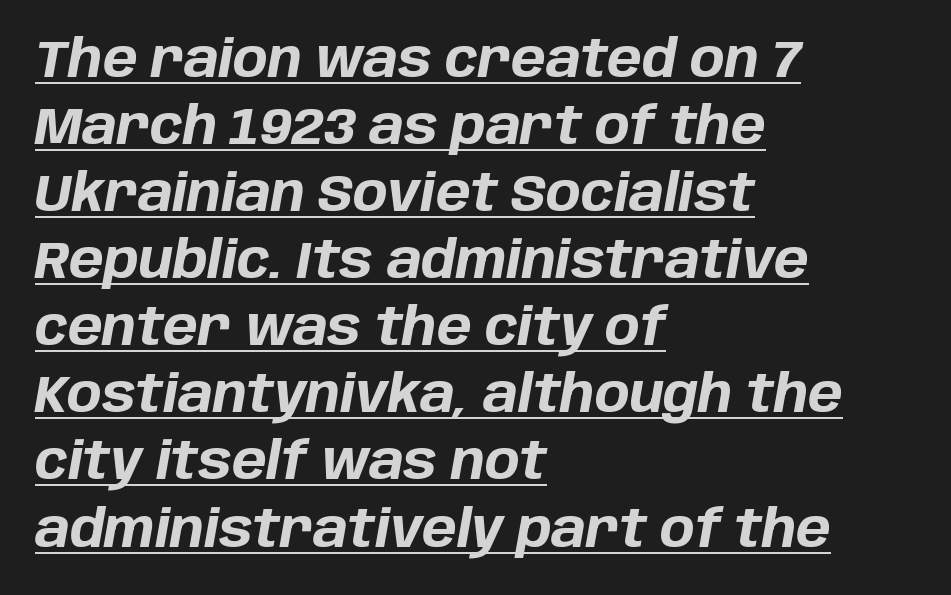
The image shows 52 px bold type, italic (leaning right); set left-aligned, normal line spacing (1.29x), normal letter spacing, underlined; low stroke contrast and a large x-height.
